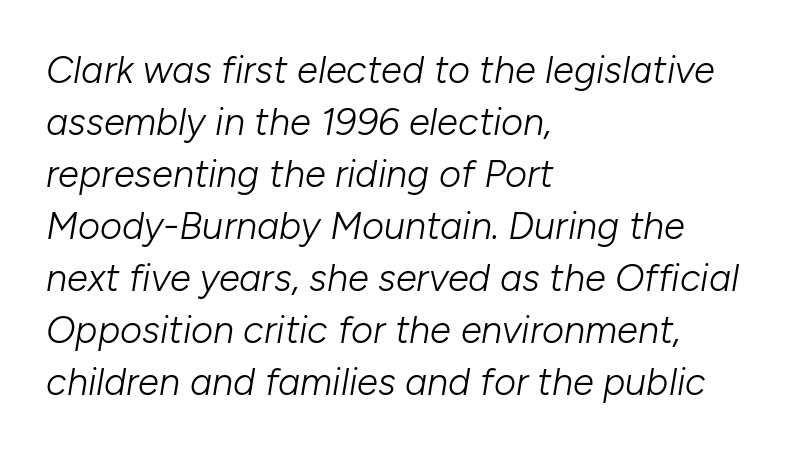
The image shows 38 px light type, italic (leaning right); set left-aligned, normal line spacing (1.37x), normal letter spacing, not underlined; low stroke contrast and a medium x-height.
